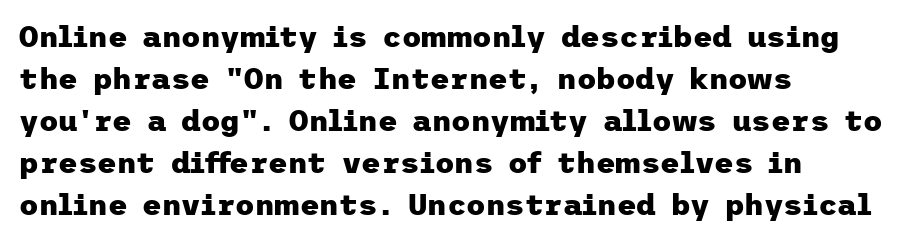
Posture: vertical. The glyphs are unaccompanied by any horizontal stroke below them. The typesetter chose a ragged-right arrangement here. Font category for this specimen: sans-serif.
